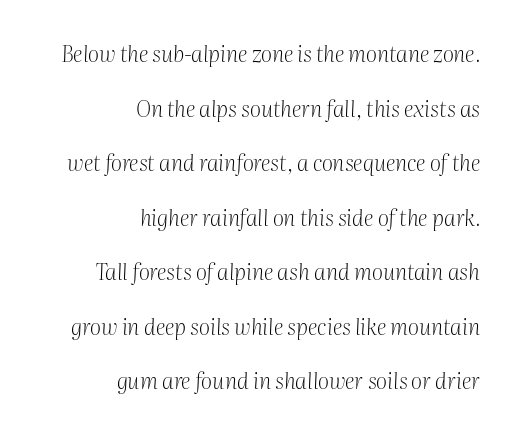
Baseline-to-baseline distance is far greater than the letter height. This rendering leaves character spacing at its baseline value. Weight class: somewhere from thin through regular. The font's italic variant was chosen for this text.
